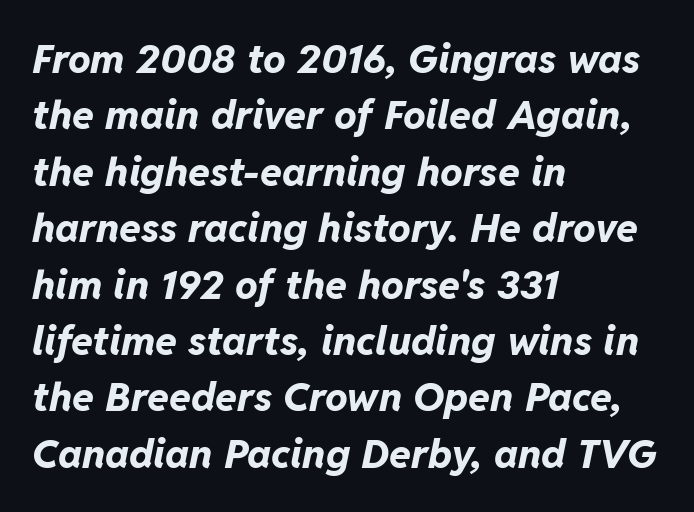
Q: Is the text bold? A: Yes.
Q: Is the text italic (slanted)? A: Yes, it leans right by about 11 degrees.
Q: Is the text underlined? A: No.
Q: How is the paragraph aligned? A: Left-aligned.
Q: Is the spacing between letters normal or unusually wide? A: Normal.
Q: Is the spacing between lines tight, normal or loose? A: Normal.
Q: Width (condensed, normal, or wide)? A: Normal.
Q: Stroke contrast? A: Low.
Q: x-height? A: Medium.
Q: Monospaced? A: No.
